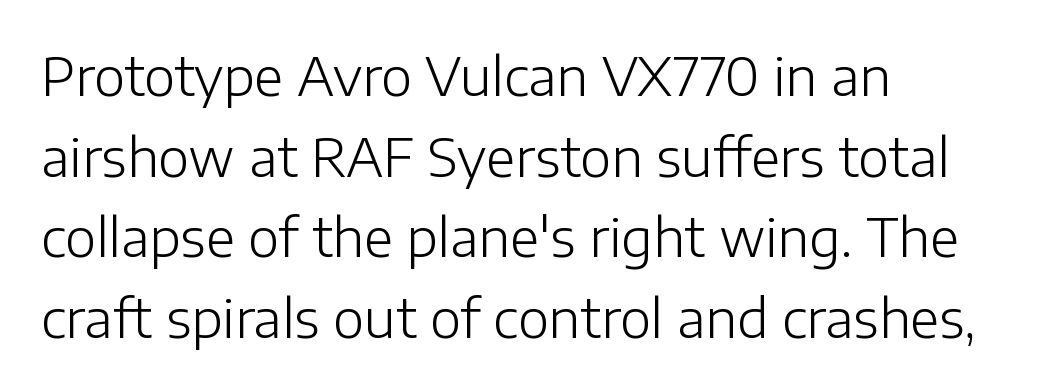
The image shows 53 px light sans-serif type, upright; set left-aligned, normal line spacing (1.52x), normal letter spacing, not underlined; low stroke contrast and a medium x-height.
